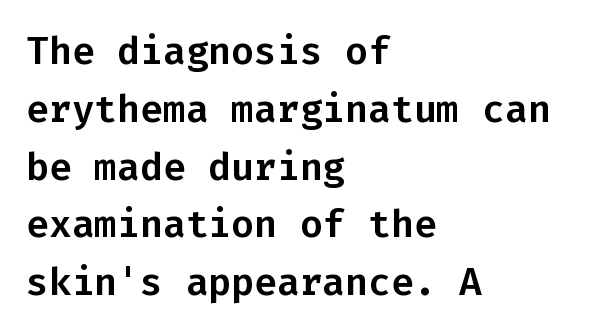
The image shows 38 px sans-serif type, upright, monospaced; set left-aligned, normal line spacing (1.52x), normal letter spacing, not underlined; low stroke contrast and a medium x-height.
